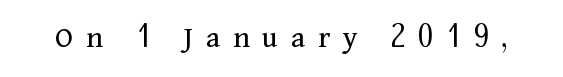
Yep, those are serifs on the letters. Caption: face not bold, strokes unweighted. You could not count columns in this text — the font is proportionally spaced. Spacing between characters has been opened up far beyond the box default.
